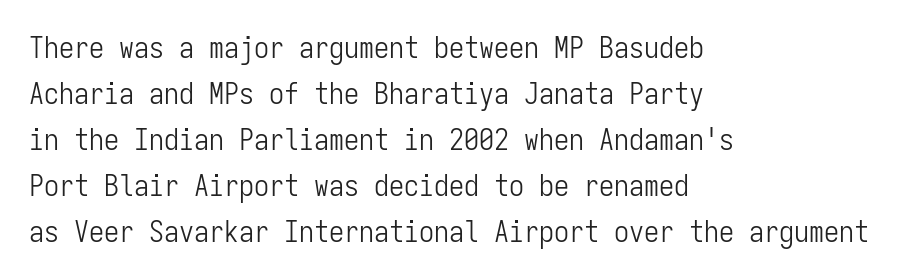
{"serif": "no", "italic": "no", "bold": "no", "weight": "light", "width": "condensed", "stroke_contrast": "low", "x_height": "medium", "monospaced": "yes", "underline": "no", "align": "left", "line_spacing": "normal", "line_spacing_ratio": 1.53, "letter_spacing": "normal", "letter_spacing_em": 0.0, "glyph_px": 30}
